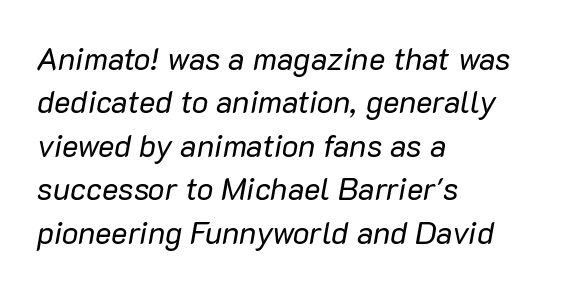
Quick note: italic. Tracking value appears to be zero — textbook default spacing. Bare-footed words on every line. The block of text has a typical density, with ordinary space between rows. Here the designer chose a conventional face with non-uniform glyph widths.
